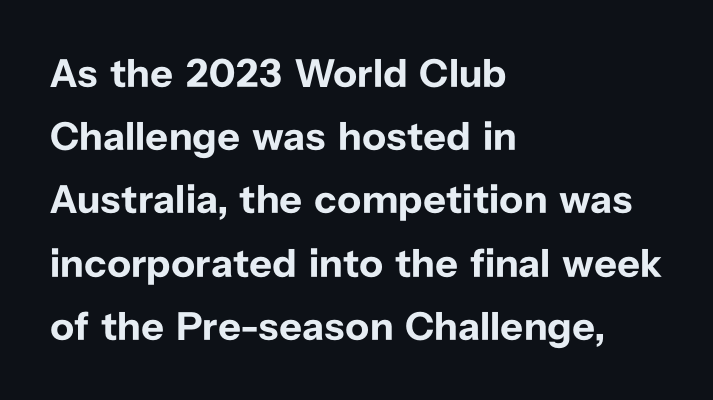
Q: Is the text bold? A: Yes.
Q: Is the text italic (slanted)? A: No, it is upright.
Q: Is the typeface a serif or a sans-serif typeface? A: Sans-serif.
Q: Is the text underlined? A: No.
Q: How is the paragraph aligned? A: Left-aligned.
Q: Is the spacing between letters normal or unusually wide? A: Normal.
Q: Is the spacing between lines tight, normal or loose? A: Normal.
Q: Width (condensed, normal, or wide)? A: Normal.
Q: Stroke contrast? A: Low.
Q: x-height? A: Medium.
Q: Monospaced? A: No.
